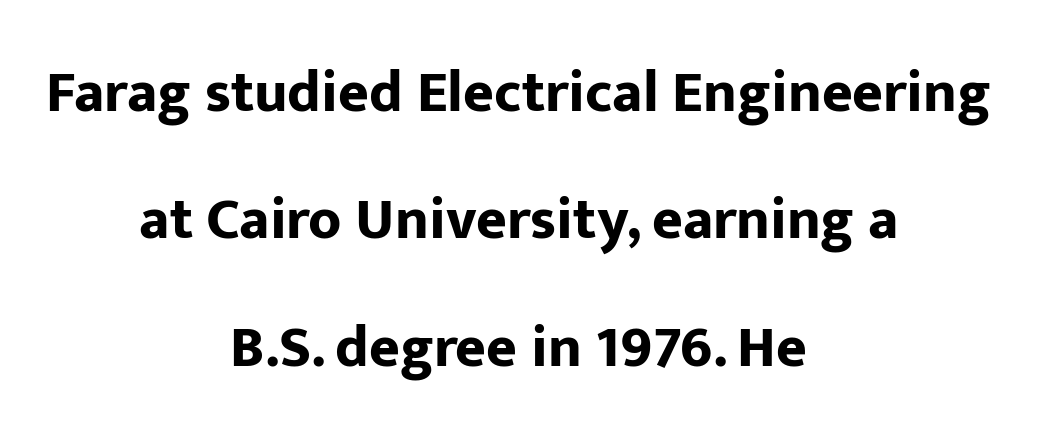
Q: Is the text bold? A: Yes.
Q: Is the text italic (slanted)? A: No, it is upright.
Q: Is the typeface a serif or a sans-serif typeface? A: Sans-serif.
Q: Is the text underlined? A: No.
Q: How is the paragraph aligned? A: Centered.
Q: Is the spacing between letters normal or unusually wide? A: Normal.
Q: Is the spacing between lines tight, normal or loose? A: Loose.
Q: Width (condensed, normal, or wide)? A: Normal.
Q: Stroke contrast? A: Low.
Q: x-height? A: Medium.
Q: Monospaced? A: No.
